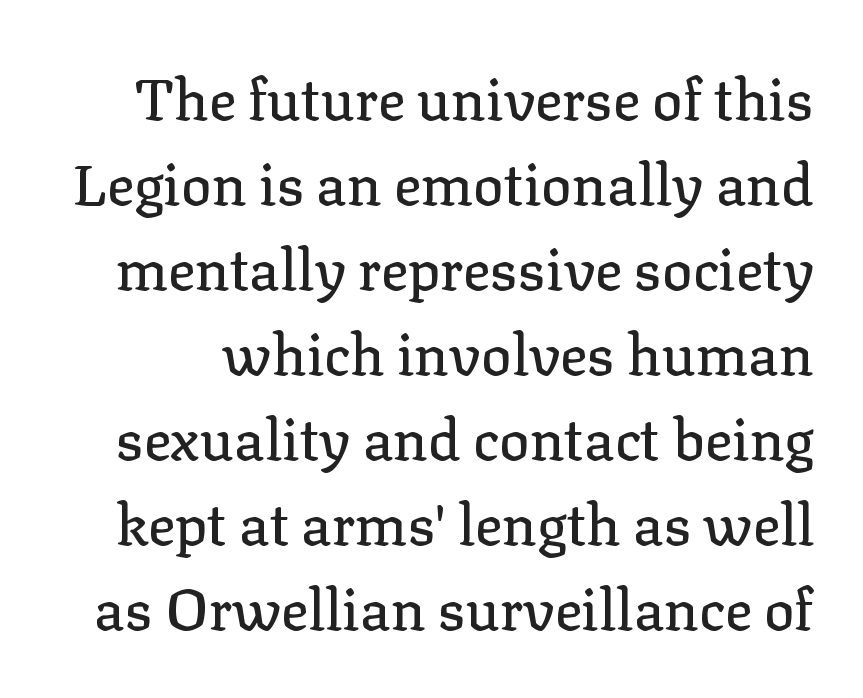
The image shows 57 px serif type, upright; set normal line spacing (1.49x), normal letter spacing, not underlined; low stroke contrast and a medium x-height.
